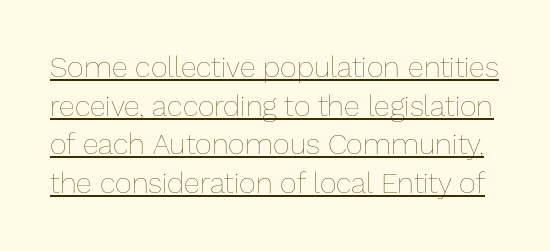
Q: Is the text bold? A: No.
Q: Is the text italic (slanted)? A: No, it is upright.
Q: Is the text underlined? A: Yes.
Q: Is the spacing between letters normal or unusually wide? A: Normal.
Q: Is the spacing between lines tight, normal or loose? A: Normal.
Q: Width (condensed, normal, or wide)? A: Normal.
Q: Stroke contrast? A: Low.
Q: x-height? A: Medium.
Q: Monospaced? A: No.
